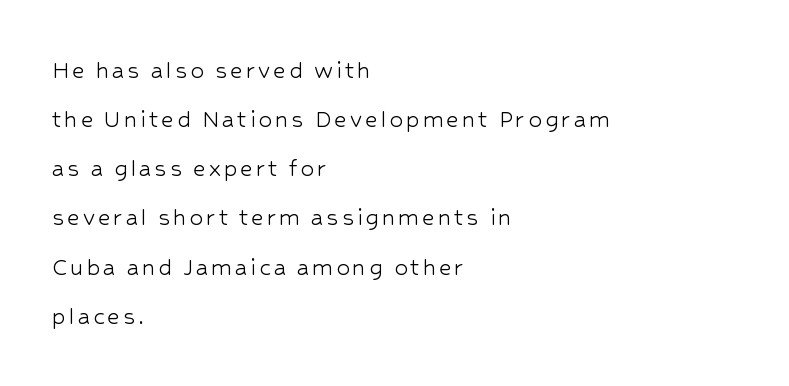
Line beginnings align vertically; line endings do not. Compared with a typical body face, this is equally light or lighter still. The gap between lines stays unmarked. Posture: straight, roman, zero tilt.
